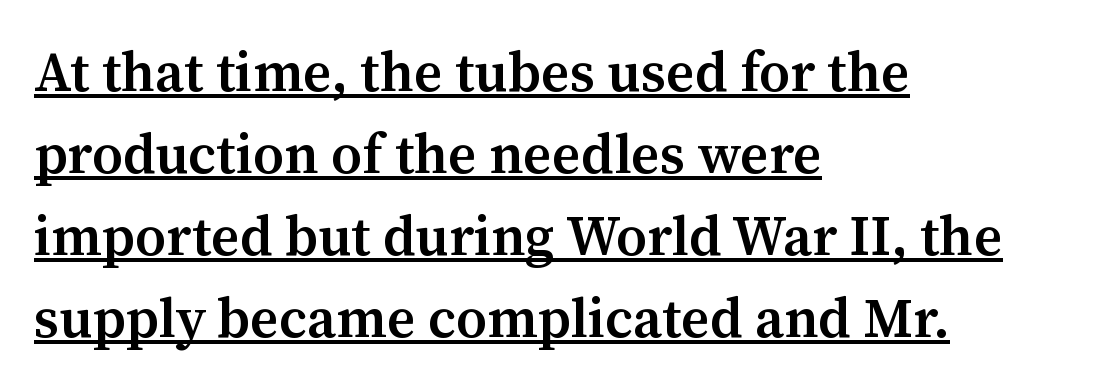
The image shows 55 px semibold serif type, upright; set left-aligned, normal line spacing (1.49x), normal letter spacing, underlined; medium stroke contrast and a medium x-height.
